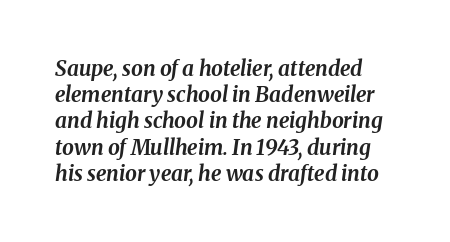
Q: Is the text bold? A: Yes.
Q: Is the text italic (slanted)? A: Yes, it leans right by about 8 degrees.
Q: Is the text underlined? A: No.
Q: Is the spacing between letters normal or unusually wide? A: Normal.
Q: Is the spacing between lines tight, normal or loose? A: Normal.
